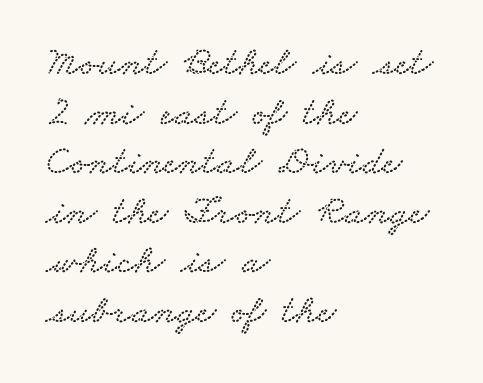
The image shows 41 px wide serif type; set left-aligned, line spacing 1.21x, normal letter spacing, not underlined; low stroke contrast and a small x-height.
